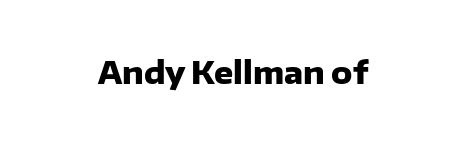
A typesetter would call this proportional, since set widths differ per character. Rule under the text: the space is simply empty. Nope, no serifs anywhere on these letters. Does the lettering tilt? It doesn't — this is upright. Spacing between characters is what you'd get straight out of the box. Emphasis by weight is at full strength: bold.
